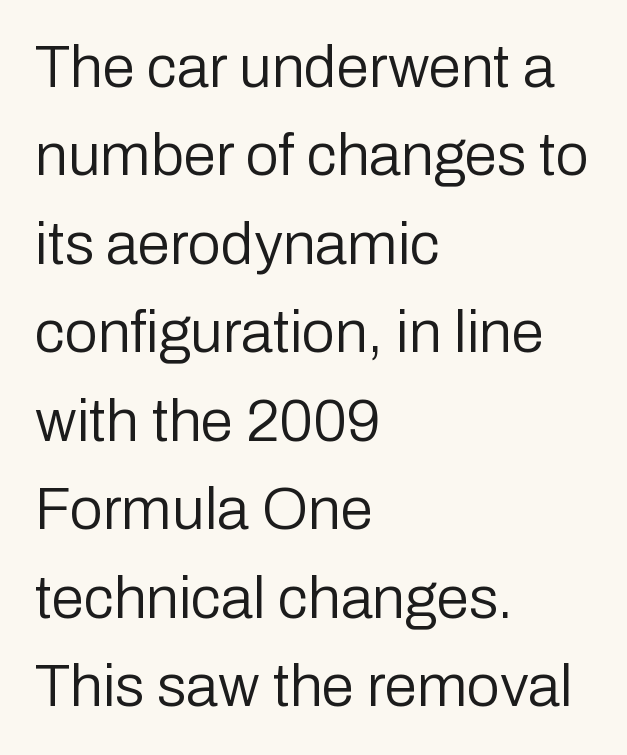
Q: Is the text bold? A: No.
Q: Is the text italic (slanted)? A: No, it is upright.
Q: Is the typeface a serif or a sans-serif typeface? A: Sans-serif.
Q: Is the text underlined? A: No.
Q: How is the paragraph aligned? A: Left-aligned.
Q: Is the spacing between letters normal or unusually wide? A: Normal.
Q: Is the spacing between lines tight, normal or loose? A: Normal.
Q: Width (condensed, normal, or wide)? A: Normal.
Q: Stroke contrast? A: Low.
Q: x-height? A: Medium.
Q: Monospaced? A: No.
